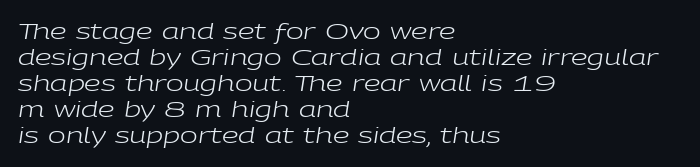
{"italic": "yes", "lean": "right", "slant_degrees": 9, "bold": "no", "underline": "no", "align": "left", "line_spacing_ratio": 1.24, "letter_spacing": "normal", "letter_spacing_em": 0.0, "glyph_px": 21}
